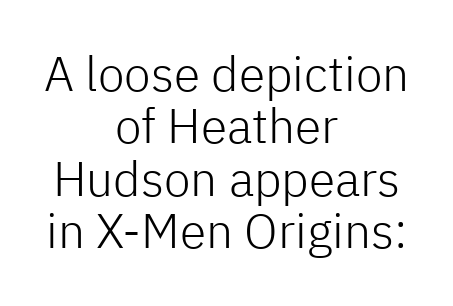
Q: Is the text bold? A: No.
Q: Is the text italic (slanted)? A: No, it is upright.
Q: Is the typeface a serif or a sans-serif typeface? A: Sans-serif.
Q: Is the text underlined? A: No.
Q: How is the paragraph aligned? A: Centered.
Q: Is the spacing between letters normal or unusually wide? A: Normal.
Q: Is the spacing between lines tight, normal or loose? A: Tight.
Q: Width (condensed, normal, or wide)? A: Normal.
Q: Stroke contrast? A: Low.
Q: x-height? A: Medium.
Q: Monospaced? A: No.
